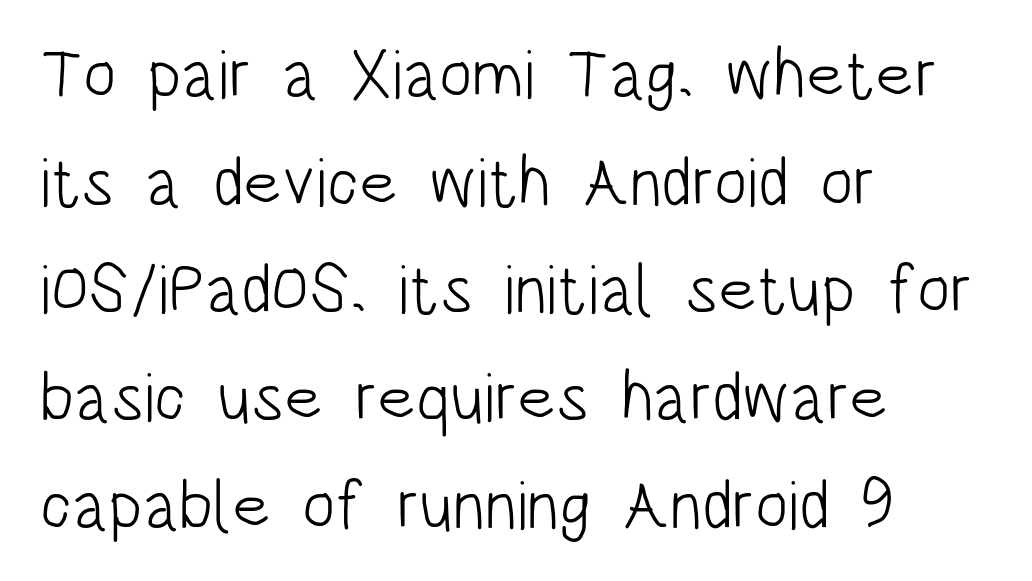
{"serif": "no", "italic": "no", "bold": "no", "weight": "light", "width": "condensed", "stroke_contrast": "low", "x_height": "large", "monospaced": "no", "underline": "no", "align": "left", "line_spacing": "normal", "line_spacing_ratio": 1.56, "letter_spacing": "normal", "letter_spacing_em": 0.0, "glyph_px": 69}
